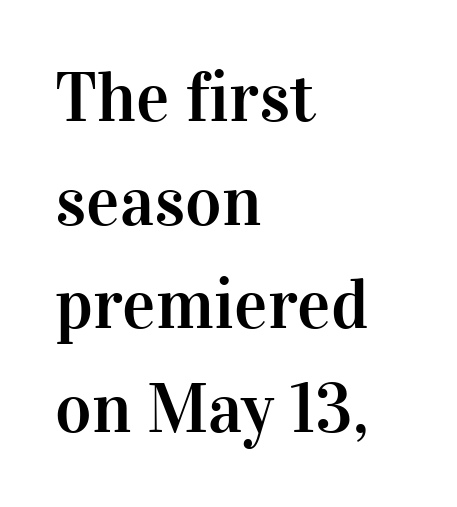
{"serif": "yes", "italic": "no", "width": "normal", "stroke_contrast": "high", "x_height": "medium", "monospaced": "no", "underline": "no", "align": "left", "line_spacing": "normal", "line_spacing_ratio": 1.48, "letter_spacing": "normal", "letter_spacing_em": 0.0, "glyph_px": 70}
